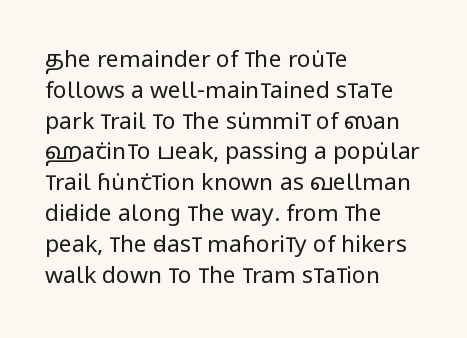
The image shows 23 px text type, upright; set left-aligned, normal line spacing (1.34x), normal letter spacing, not underlined.
